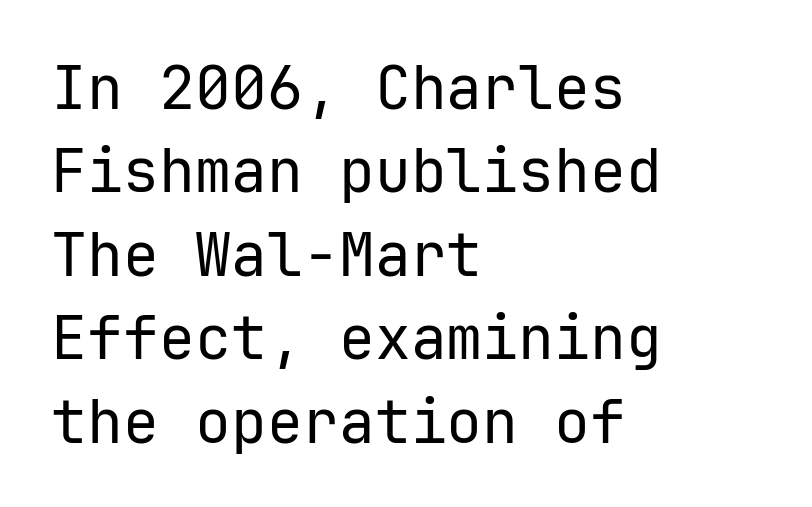
Compared with a centered layout, this one pins lines to the left instead. This sample uses an upright cut, with every glyph sitting square on the baseline. Compared with typical paragraphs, the rows here are spaced about the same. How are the letters spaced? Ordinarily, with no added tracking.
